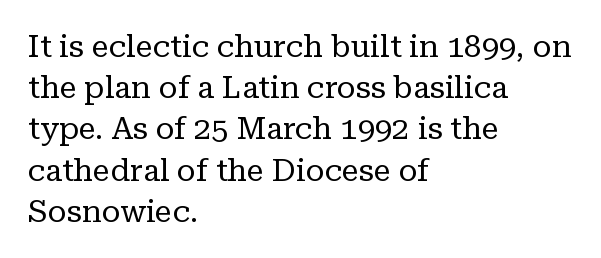
The font sits on the lighter half of the weight spectrum, regular included. Decoration check: the copy has no underline. The lettering holds an erect, upright posture throughout. These lines keep a tight, regular rhythm from letter to letter. Regarding leading, the lines here are spaced in the standard way. Line starts are locked; line ends wander.
